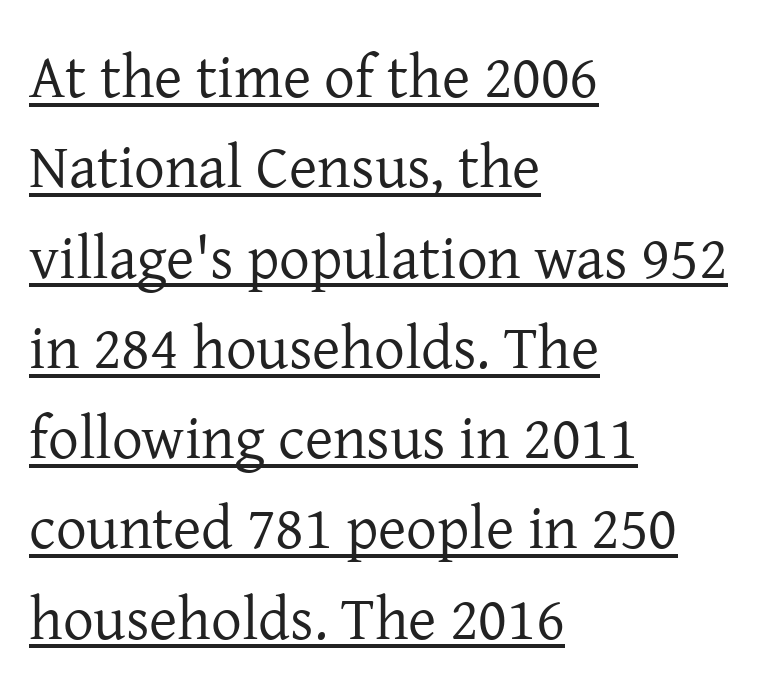
The image shows 61 px regular-weight serif type, upright; set left-aligned, normal line spacing (1.48x), normal letter spacing, underlined; low stroke contrast and a medium x-height.
